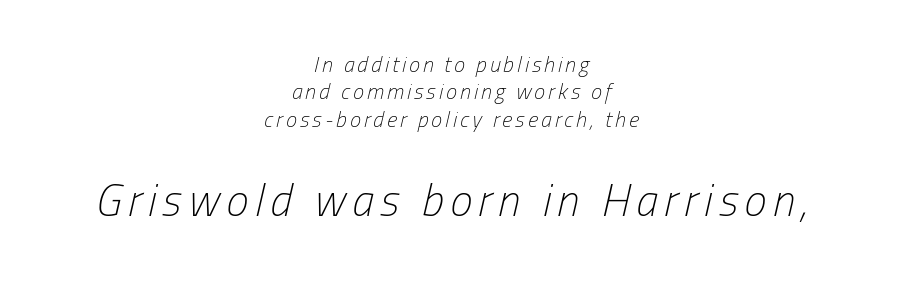
{"italic": "yes", "lean": "right", "slant_degrees": 13, "bold": "no", "weight": "light", "width": "condensed", "stroke_contrast": "low", "x_height": "medium", "monospaced": "no", "underline": "no", "align": "center", "line_spacing_ratio": 1.24, "larger_block": "second", "size_ratio": 2.05, "glyph_px": 45}
